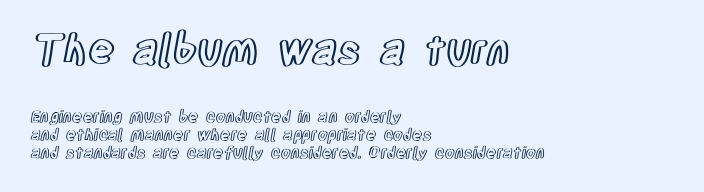
{"width": "condensed", "x_height": "large", "monospaced": "no", "underline": "no", "align": "left", "line_spacing": "tight", "line_spacing_ratio": 1.12, "letter_spacing": "normal", "letter_spacing_em": 0.0, "larger_block": "first", "size_ratio": 2.56, "glyph_px": 41}
